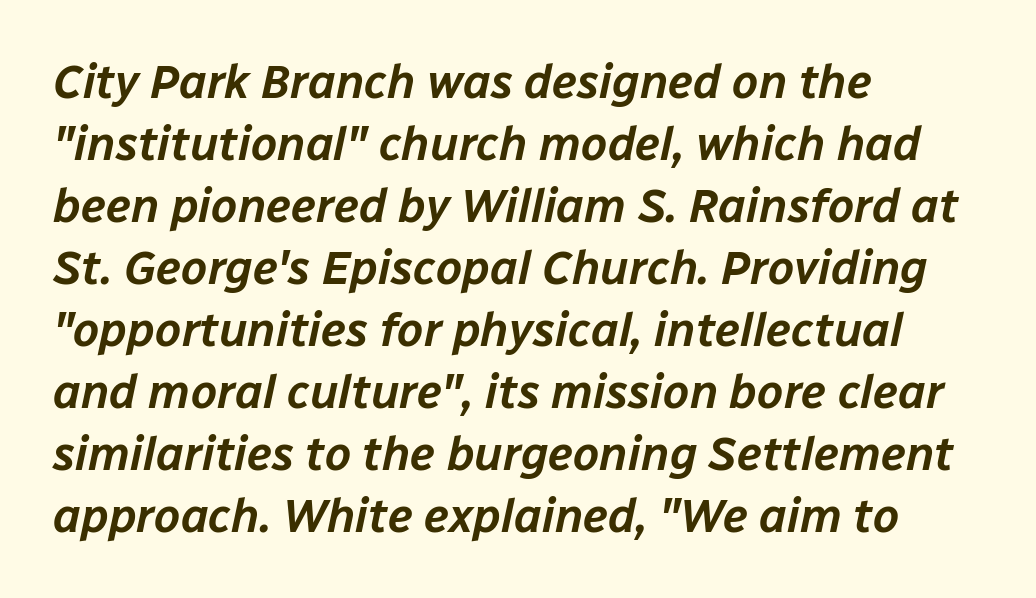
The image shows 47 px text type, italic (leaning right); set left-aligned, normal line spacing (1.32x), normal letter spacing, not underlined; low stroke contrast and a medium x-height.
